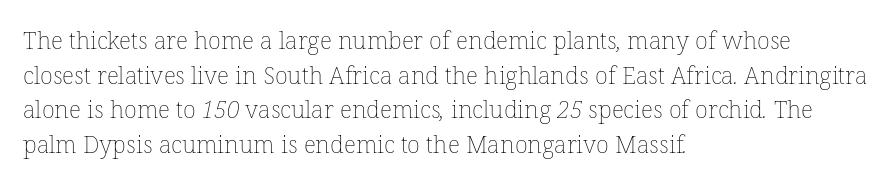
The gaps between neighbouring characters are ordinary and unremarkable. Weight class: somewhere from thin through regular. Letters rest on an invisible, unmarked baseline. In terms of leading, this rendering sits right in the middle. Casual observation: everything's shoved over to the left.
